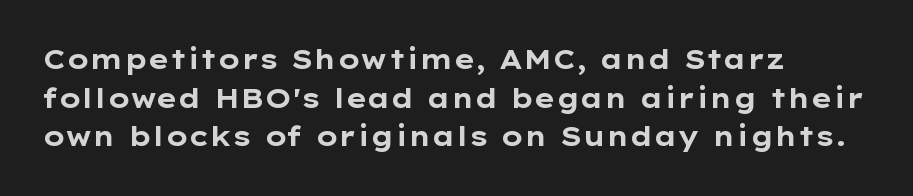
The glyphs are unaccompanied by any horizontal stroke below them. Alignment: flush left. Its strokes are broad and dark, the hallmark of bold type. Designer's note — italics off, roman on.
